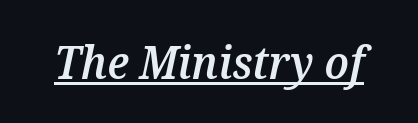
Q: Is the text bold? A: Semi-bold.
Q: Is the text italic (slanted)? A: Yes, it leans right by about 12 degrees.
Q: Is the text underlined? A: Yes.
Q: Is the spacing between letters normal or unusually wide? A: Normal.
Q: Width (condensed, normal, or wide)? A: Normal.
Q: Stroke contrast? A: Medium.
Q: x-height? A: Medium.
Q: Monospaced? A: No.
